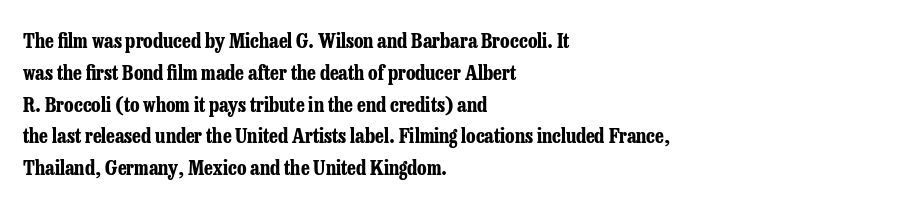
Upright lettering throughout. The foot of each line stays bare and open. Line spacing here is normal. The letters sit at their default tracking, neither squeezed nor spread. The setting favours the left margin, as ordinary paragraphs usually do. These words are printed bold, with thick strokes throughout.
